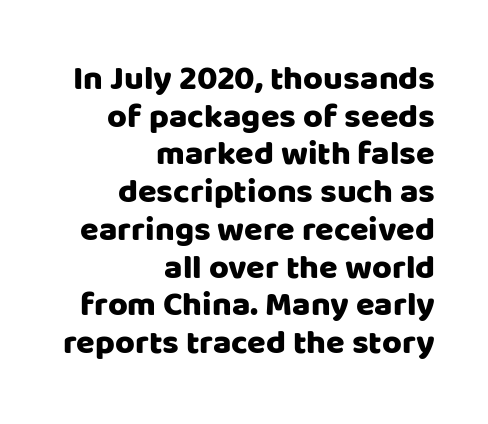
The image shows 34 px sans-serif type, upright; set right-aligned, tight line spacing (1.11x), normal letter spacing, not underlined; low stroke contrast and a large x-height.
